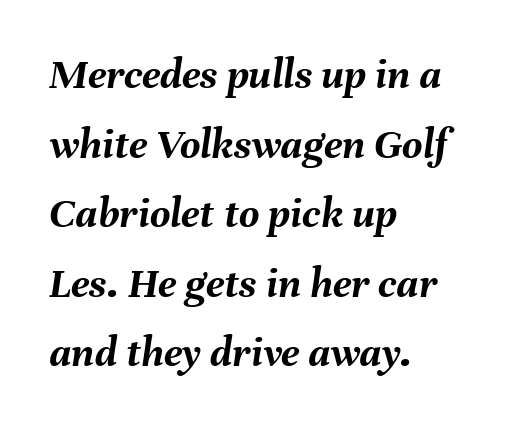
Q: Is the text bold? A: Yes.
Q: Is the text italic (slanted)? A: Yes, it leans right by about 8 degrees.
Q: Is the text underlined? A: No.
Q: How is the paragraph aligned? A: Left-aligned.
Q: Is the spacing between letters normal or unusually wide? A: Normal.
Q: Is the spacing between lines tight, normal or loose? A: Normal.
Q: Width (condensed, normal, or wide)? A: Normal.
Q: Stroke contrast? A: Medium.
Q: x-height? A: Medium.
Q: Monospaced? A: No.
